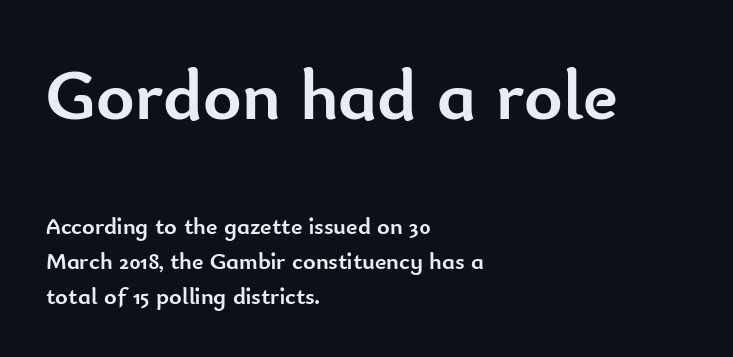
Q: Is the text bold? A: Yes.
Q: Is the text italic (slanted)? A: No, it is upright.
Q: Is the typeface a serif or a sans-serif typeface? A: Sans-serif.
Q: Is the text underlined? A: No.
Q: How is the paragraph aligned? A: Left-aligned.
Q: Is the spacing between letters normal or unusually wide? A: Normal.
Q: Is the spacing between lines tight, normal or loose? A: Normal.
Q: Which block of text is set in a larger size, the first (top) or the second (bottom)? A: The first (top) one.
Q: Width (condensed, normal, or wide)? A: Normal.
Q: Stroke contrast? A: Low.
Q: x-height? A: Small.
Q: Monospaced? A: No.
